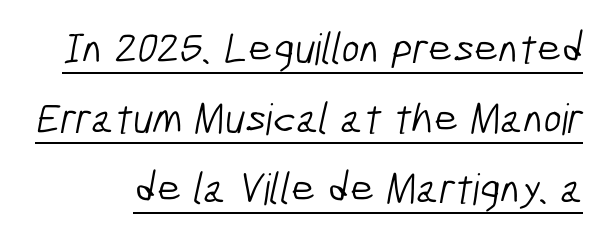
Beneath each row of characters lies a ruled line. Letter spacing: default. Successive baselines arrive at the customary interval. These lines are rendered in a variable-pitch font. No extra ink here — the face is not bold. Stroke terminals: plain, sans-serif.
